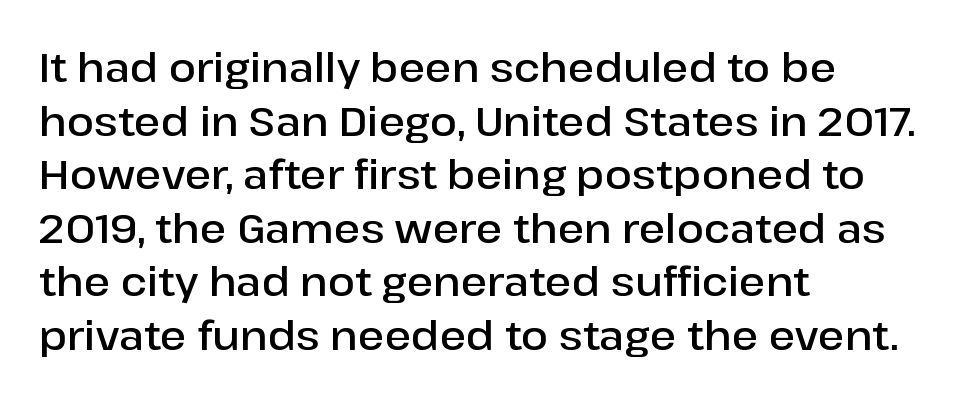
The image shows 40 px semibold sans-serif type, upright; set left-aligned, normal line spacing (1.34x), normal letter spacing, not underlined; low stroke contrast and a medium x-height.
